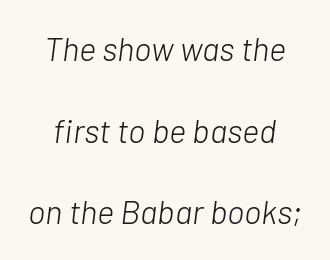
{"italic": "yes", "lean": "right", "slant_degrees": 7, "bold": "no", "weight": "light", "width": "normal", "stroke_contrast": "low", "x_height": "medium", "monospaced": "no", "underline": "no", "line_spacing": "loose", "line_spacing_ratio": 2.47, "letter_spacing": "normal", "letter_spacing_em": 0.0, "glyph_px": 33}
